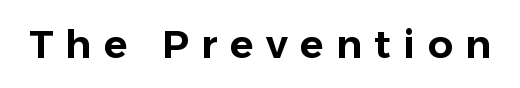
The rendering shows plain stroke endings on the letterforms — a sans-serif design. Spacing between characters has been opened up far beyond the box default. The letters stand straight up with perfectly vertical stems. Check the space under the baseline: it is left empty. A typesetter would call this proportional, since set widths differ per character.
